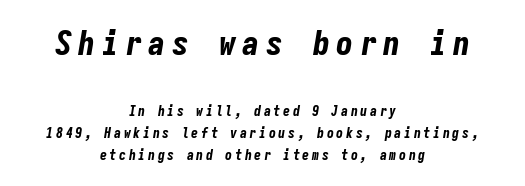
The image shows 34 px bold, condensed type, italic (leaning right), monospaced; set centered, normal line spacing (1.56x), not underlined; the first (top) block is 2.43x larger; low stroke contrast and a medium x-height.
